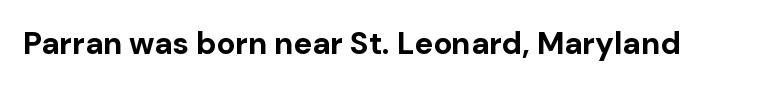
{"serif": "no", "italic": "no", "bold": "yes", "weight": "bold", "width": "normal", "stroke_contrast": "low", "x_height": "medium", "monospaced": "no", "underline": "no", "letter_spacing": "normal", "letter_spacing_em": 0.0, "glyph_px": 31}
